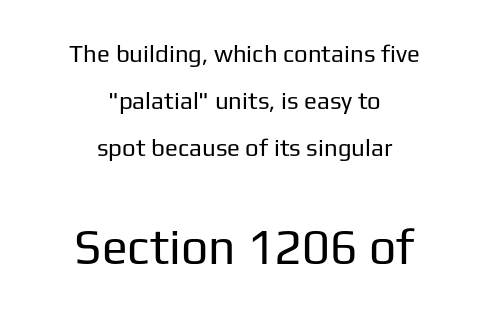
Q: Is the text bold? A: No.
Q: Is the text italic (slanted)? A: No, it is upright.
Q: Is the typeface a serif or a sans-serif typeface? A: Sans-serif.
Q: Is the text underlined? A: No.
Q: How is the paragraph aligned? A: Centered.
Q: Is the spacing between letters normal or unusually wide? A: Normal.
Q: Is the spacing between lines tight, normal or loose? A: Loose.
Q: Which block of text is set in a larger size, the first (top) or the second (bottom)? A: The second (bottom) one.
Q: Width (condensed, normal, or wide)? A: Normal.
Q: Stroke contrast? A: Low.
Q: x-height? A: Medium.
Q: Monospaced? A: No.
